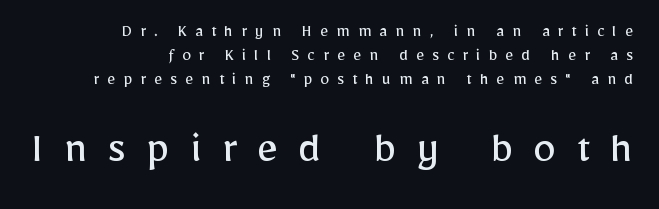
The image shows 46 px regular-weight sans-serif type, upright; set right-aligned, normal line spacing (1.34x), unusually wide letter spacing (+0.44 em), not underlined; the second (bottom) block is 2.56x larger; low stroke contrast and a medium x-height.
